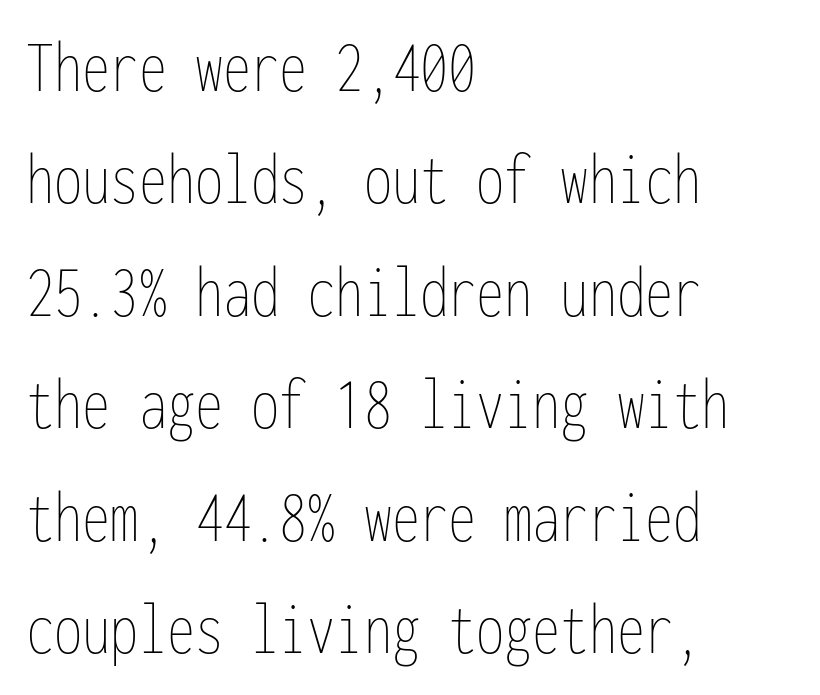
The image shows 75 px thin, condensed type, upright, monospaced; set left-aligned, normal line spacing (1.5x), normal letter spacing, not underlined; low stroke contrast and a medium x-height.
